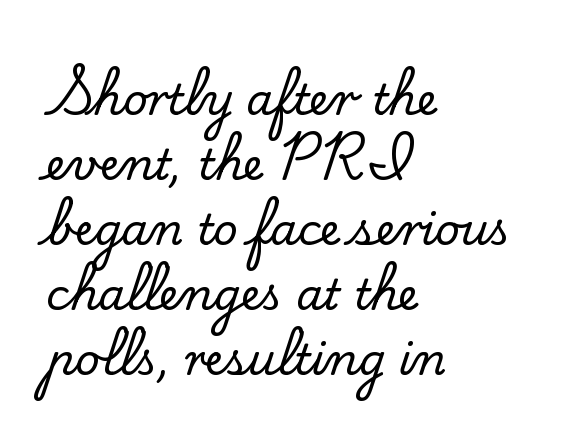
The image shows 43 px serif type; set left-aligned, normal line spacing (1.51x), normal letter spacing, not underlined; low stroke contrast and a small x-height.
